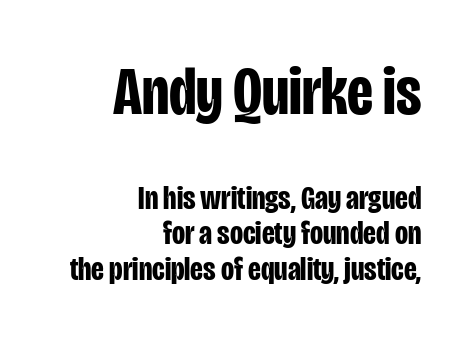
The image shows 69 px bold, condensed sans-serif type, upright; set right-aligned, tight line spacing (1.05x), normal letter spacing, not underlined; the first (top) block is 2.03x larger; low stroke contrast and a large x-height.
